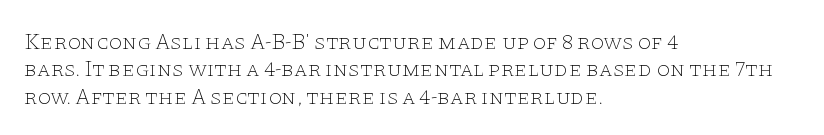
Counters stay open thanks to moderate or lighter strokes. All the whitespace from short lines collects on the right. Normally led — the rows are evenly, conventionally spaced. The glyphs are unaccompanied by any horizontal stroke below them.
